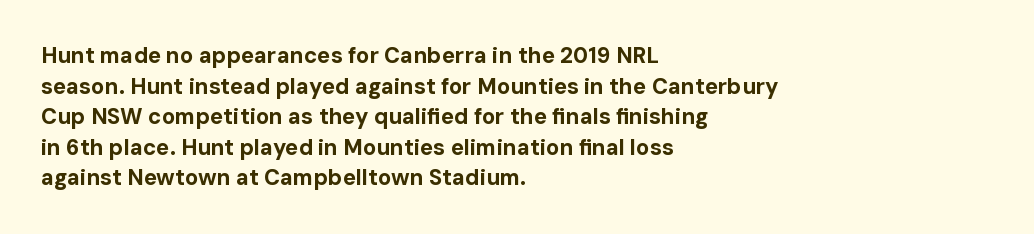
The image shows 22 px bold type, upright; set left-aligned, normal line spacing (1.39x), normal letter spacing, not underlined.
